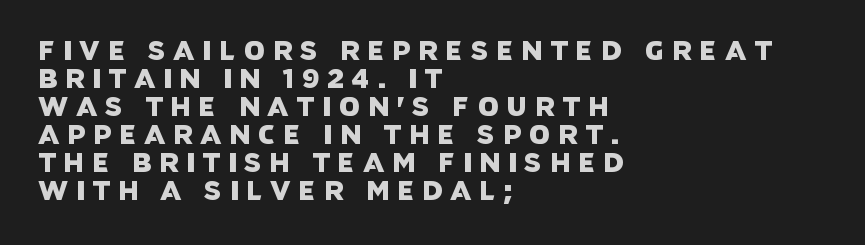
The words here are not underlined. Display-style spreading of the glyphs; the letterfit is very open. The vertical gap from one line to the next is small. The ragged edge is on the right, which tells us the setting is flush left.
